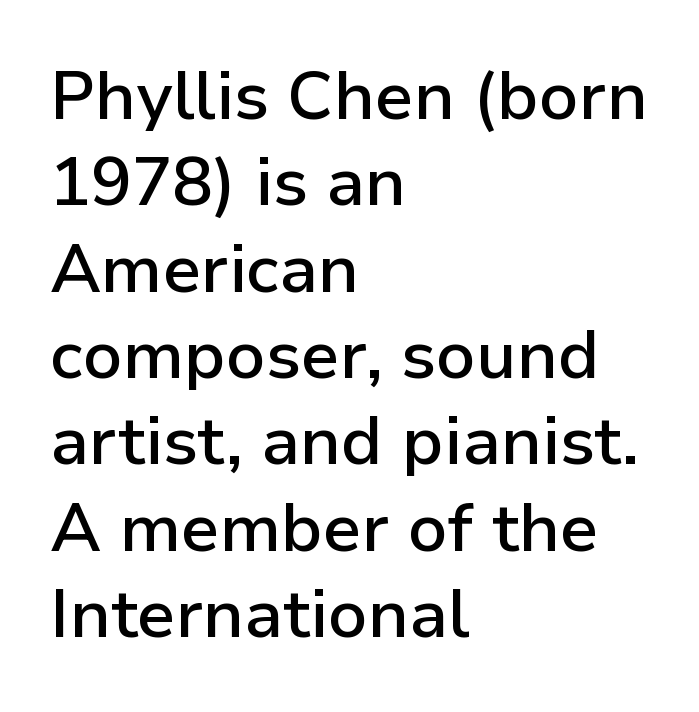
Type without underlining. I'd describe the lettering as semibold — firm but not a full bold. When letters stand straight like this, we call the style roman or upright. This sample has the flowing, uneven cadence of proportional lettering. Casual observation: everything's shoved over to the left.
